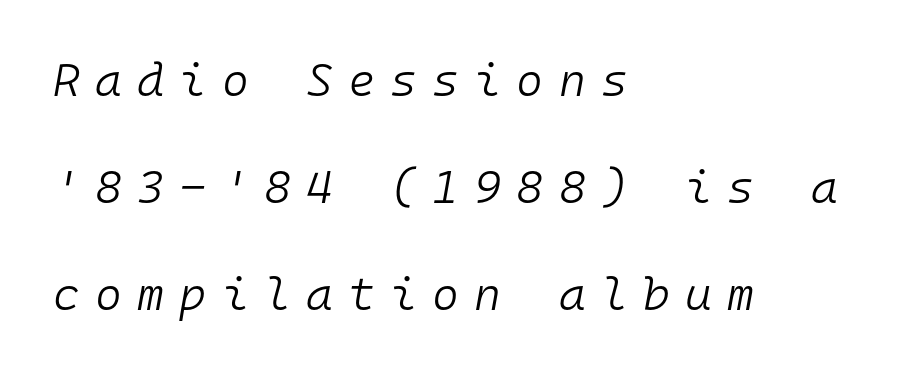
Q: Is the text bold? A: No.
Q: Is the text italic (slanted)? A: Yes, it leans right by about 10 degrees.
Q: Is the text underlined? A: No.
Q: How is the paragraph aligned? A: Left-aligned.
Q: Is the spacing between letters normal or unusually wide? A: Unusually wide.
Q: Is the spacing between lines tight, normal or loose? A: Loose.
Q: Width (condensed, normal, or wide)? A: Normal.
Q: Stroke contrast? A: Low.
Q: x-height? A: Medium.
Q: Monospaced? A: Yes.
